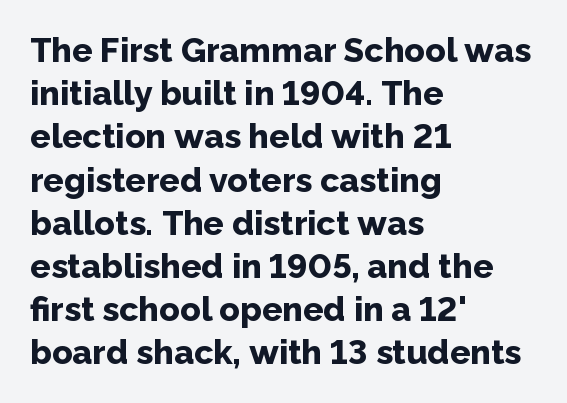
The image shows 34 px bold sans-serif type, upright; set left-aligned, normal line spacing (1.27x), normal letter spacing, not underlined; low stroke contrast and a medium x-height.
